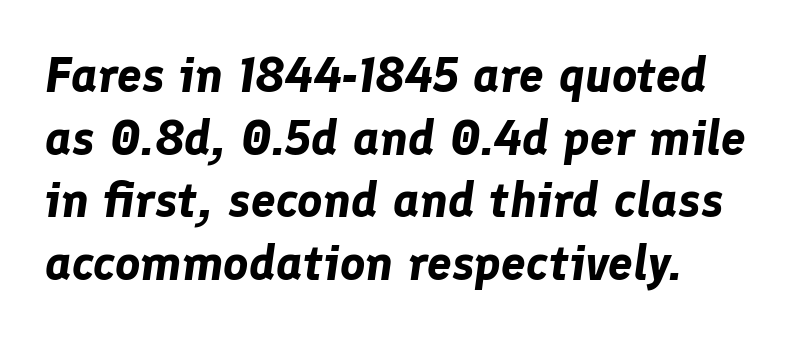
Caption: standard tracking, unaltered. The passage shown is not underscored anywhere. Weight check: bold — yes, fully. Designer's note — italics engaged. A student would call this left alignment; a typographer would say flush left, rag right. Vertically, the passage feels balanced, rows spaced as you'd expect.
